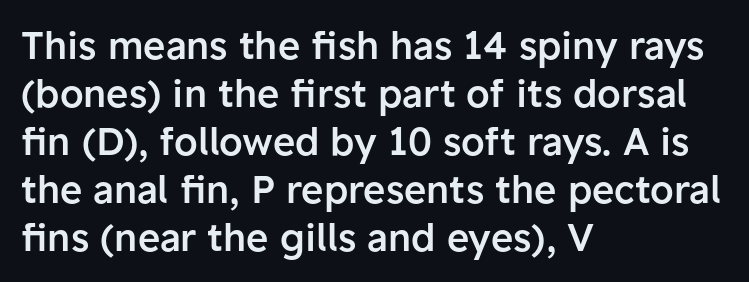
This sample has the flowing, uneven cadence of proportional lettering. Tall strokes in this sample are plumb rather than angled. A student would call this left alignment; a typographer would say flush left, rag right. Glyph-to-glyph distance matches everyday printed text.
